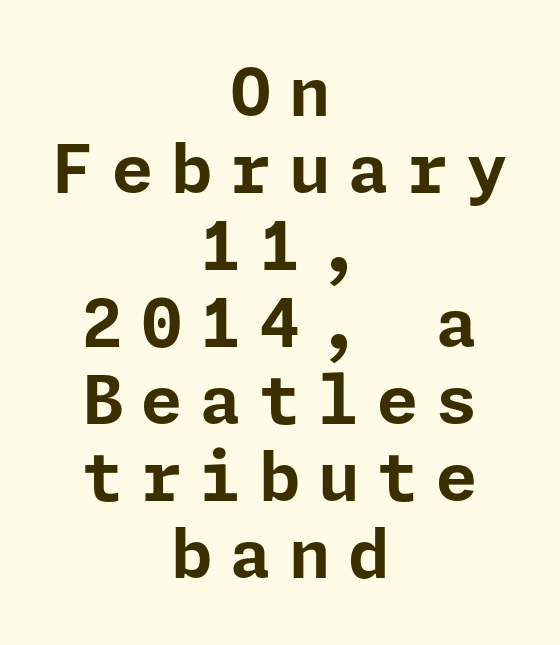
{"serif": "no", "italic": "no", "bold": "yes", "weight": "bold", "width": "normal", "stroke_contrast": "low", "x_height": "medium", "underline": "no", "align": "center", "line_spacing": "tight", "line_spacing_ratio": 1.15, "letter_spacing": "wide", "letter_spacing_em": 0.26, "glyph_px": 67}
